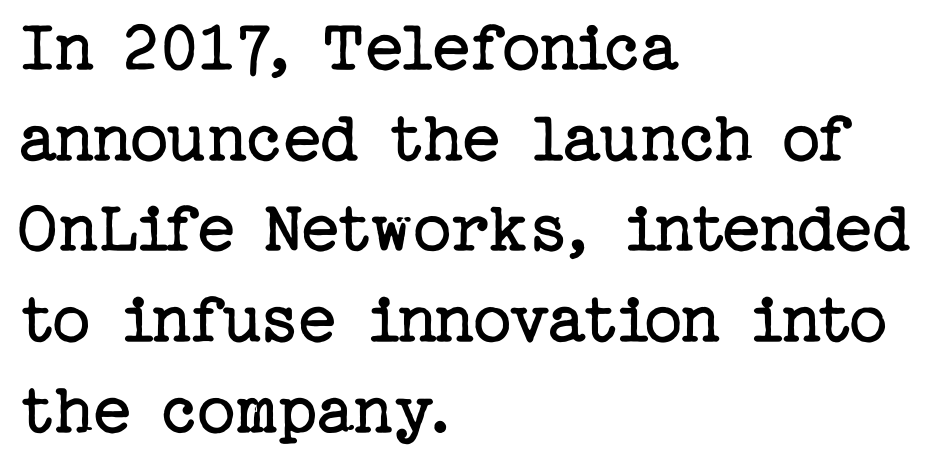
Look at the bottom of the vertical strokes: they flare into serifs here. The strokes carry an ordinary text weight at most. Glance below the letters and you will spot only blank space. Nothing unusual about the tracking: characters are spaced as the font intends. Ordinary non-slanted type is in use. Line beginnings align vertically; line endings do not.
